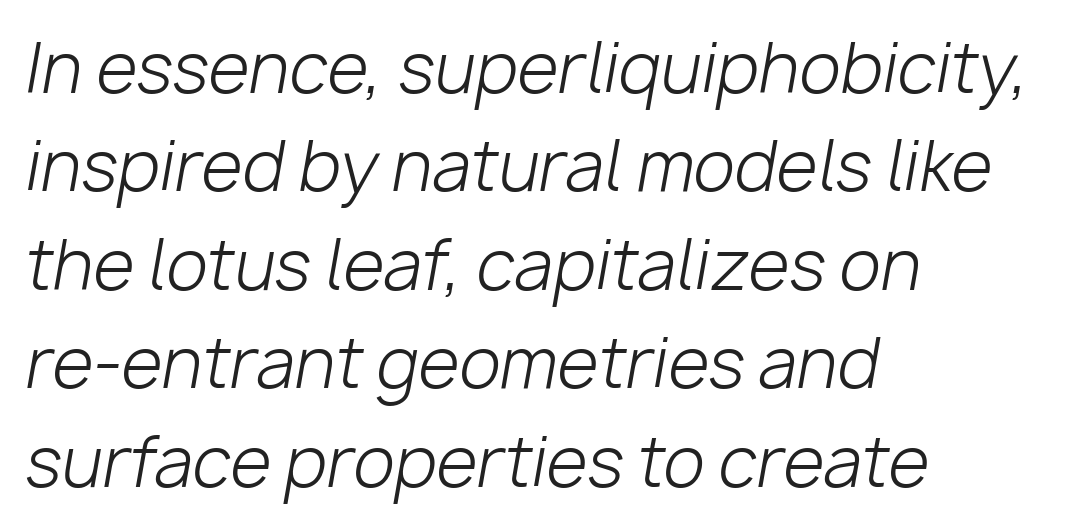
The strokes are not fattened; the text isn't bold. The rendering uses a moderate line-height, typical for paragraphs. Caption: multi-line text, flush left, ragged right. These lines are rendered in a variable-pitch font. Quick note: italic. Honestly, there is no underline to notice here at all.
